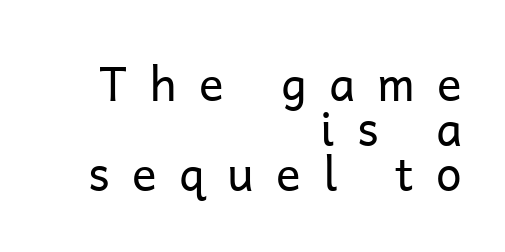
Q: Is the text bold? A: No.
Q: Is the text italic (slanted)? A: No, it is upright.
Q: Is the typeface a serif or a sans-serif typeface? A: Sans-serif.
Q: Is the text underlined? A: No.
Q: How is the paragraph aligned? A: Right-aligned.
Q: Is the spacing between letters normal or unusually wide? A: Unusually wide.
Q: Is the spacing between lines tight, normal or loose? A: Tight.
Q: Width (condensed, normal, or wide)? A: Normal.
Q: Stroke contrast? A: Low.
Q: x-height? A: Medium.
Q: Monospaced? A: No.
